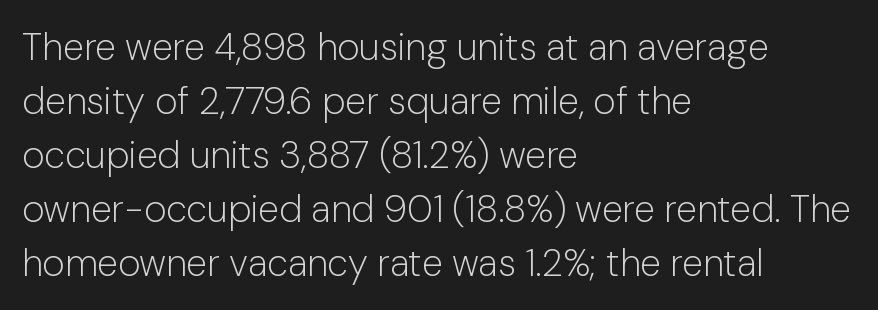
Q: Is the text bold? A: No.
Q: Is the text italic (slanted)? A: No, it is upright.
Q: Is the typeface a serif or a sans-serif typeface? A: Sans-serif.
Q: Is the text underlined? A: No.
Q: How is the paragraph aligned? A: Left-aligned.
Q: Is the spacing between letters normal or unusually wide? A: Normal.
Q: Is the spacing between lines tight, normal or loose? A: Normal.
Q: Width (condensed, normal, or wide)? A: Normal.
Q: Stroke contrast? A: Low.
Q: x-height? A: Medium.
Q: Monospaced? A: No.
